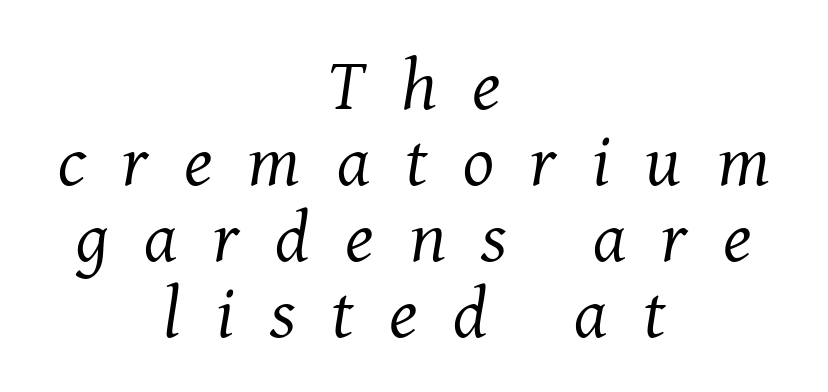
The image shows 73 px regular-weight serif type, italic (leaning right); set centered, tight line spacing (1.04x), unusually wide letter spacing (+0.49 em), not underlined; medium stroke contrast and a medium x-height.
